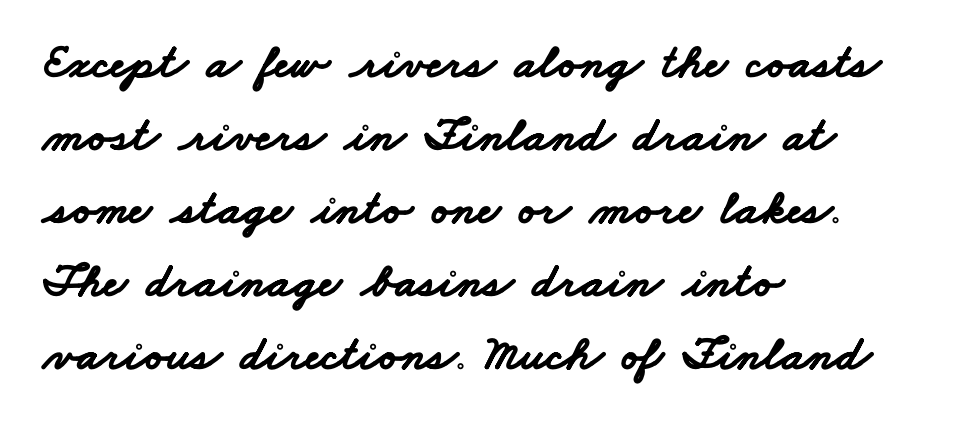
The image shows 49 px bold, wide sans-serif type; set left-aligned, normal line spacing (1.49x), normal letter spacing, not underlined; low stroke contrast and a small x-height.
